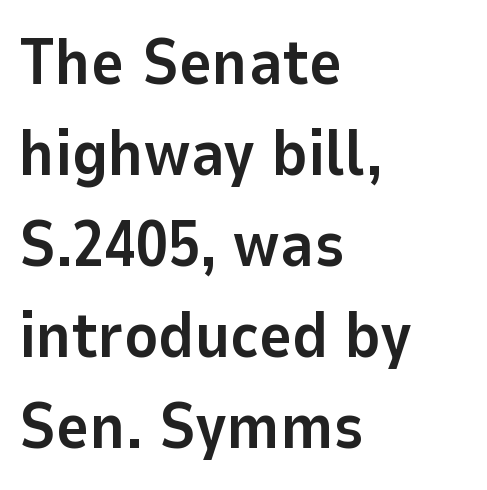
{"serif": "no", "italic": "no", "bold": "yes", "weight": "bold", "width": "normal", "stroke_contrast": "low", "x_height": "medium", "monospaced": "no", "underline": "no", "align": "left", "line_spacing": "normal", "line_spacing_ratio": 1.42, "letter_spacing": "normal", "letter_spacing_em": 0.0, "glyph_px": 64}
